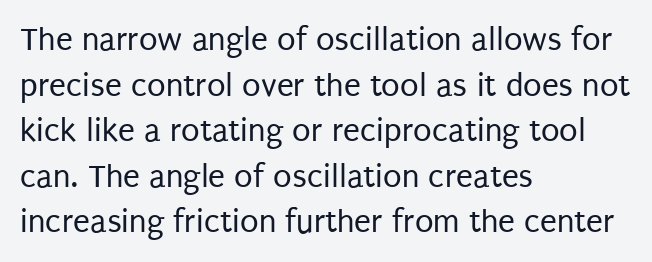
Posture: straight, roman, zero tilt. Decoration check: the copy has no underline. Leading: standard. Heaviness? Minimal to ordinary, like unemphasized prose.
